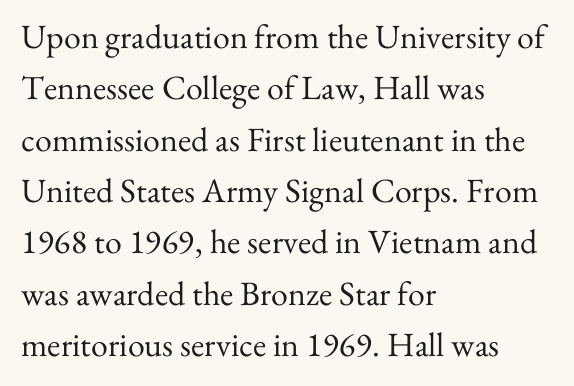
The image shows 34 px regular-weight serif type, upright; set left-aligned, normal line spacing (1.51x), normal letter spacing, not underlined; medium stroke contrast and a small x-height.
